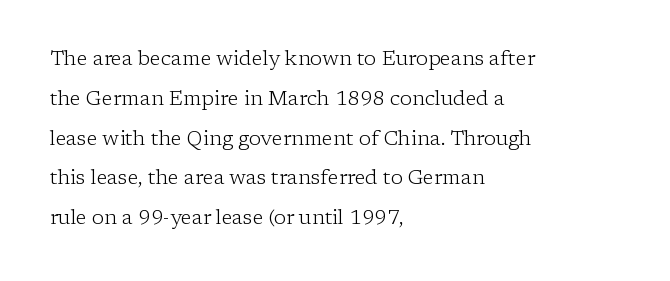
Q: Is the text bold? A: No.
Q: Is the text italic (slanted)? A: No, it is upright.
Q: Is the text underlined? A: No.
Q: How is the paragraph aligned? A: Left-aligned.
Q: Is the spacing between letters normal or unusually wide? A: Normal.
Q: Is the spacing between lines tight, normal or loose? A: Loose.
